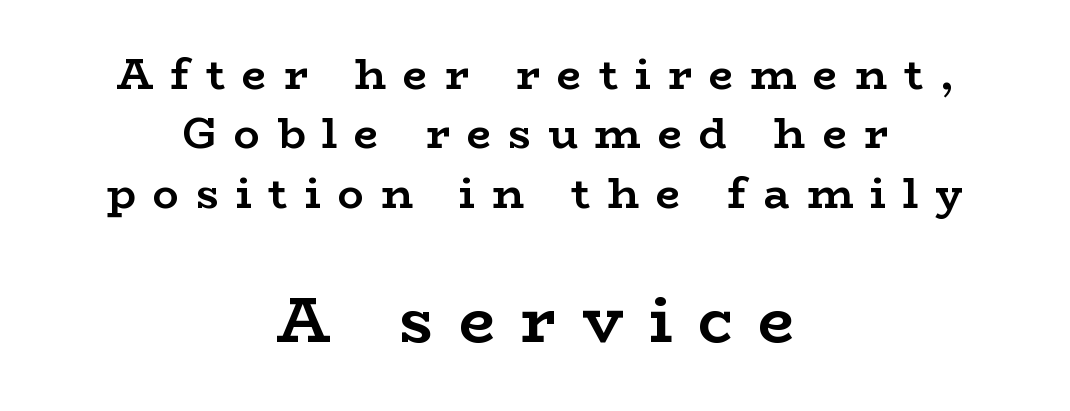
The image shows 64 px semibold, wide serif type, upright; set centered, normal line spacing (1.38x), unusually wide letter spacing (+0.4 em), not underlined; the second (bottom) block is 1.49x larger; low stroke contrast and a medium x-height.
